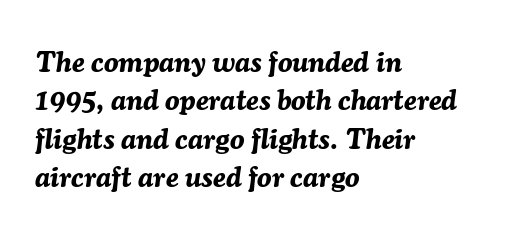
The image shows 29 px bold type, italic (leaning right); set left-aligned, normal line spacing (1.32x), normal letter spacing, not underlined; medium stroke contrast and a medium x-height.
